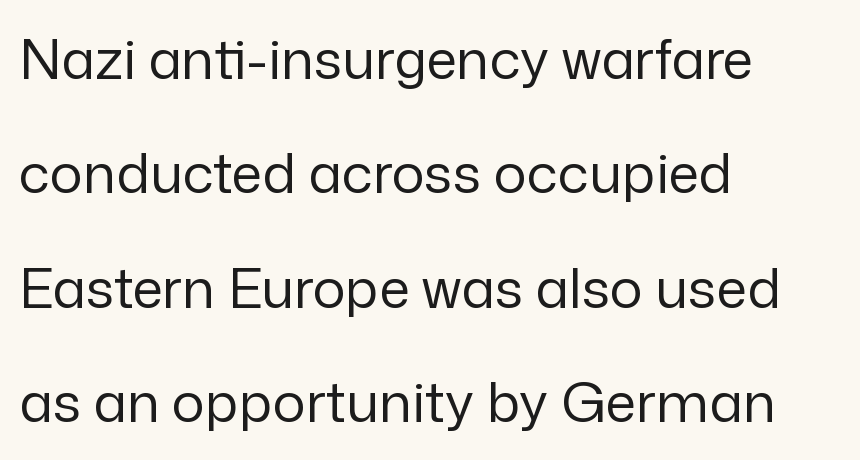
The image shows 55 px regular-weight sans-serif type, upright; set left-aligned, loose line spacing (2.08x), normal letter spacing, not underlined; low stroke contrast and a medium x-height.
